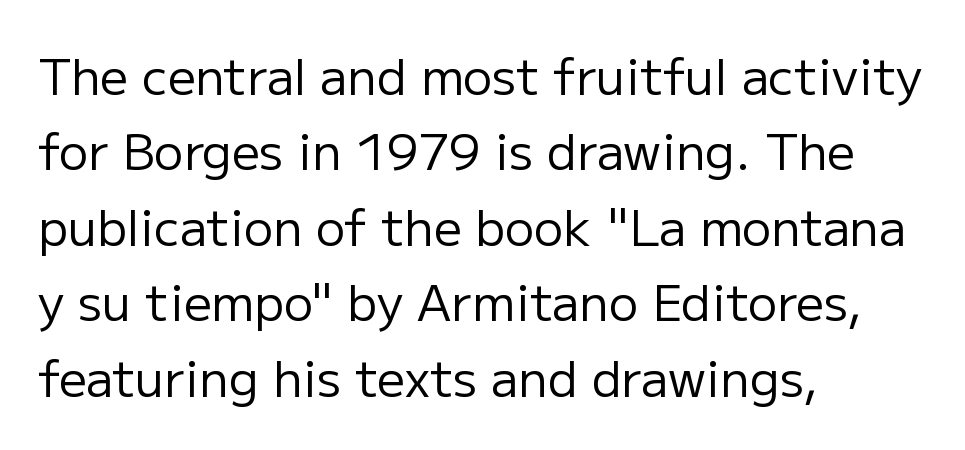
Q: Is the text bold? A: No.
Q: Is the text italic (slanted)? A: No, it is upright.
Q: Is the typeface a serif or a sans-serif typeface? A: Sans-serif.
Q: Is the text underlined? A: No.
Q: How is the paragraph aligned? A: Left-aligned.
Q: Is the spacing between letters normal or unusually wide? A: Normal.
Q: Is the spacing between lines tight, normal or loose? A: Normal.
Q: Width (condensed, normal, or wide)? A: Normal.
Q: Stroke contrast? A: Low.
Q: x-height? A: Medium.
Q: Monospaced? A: No.
